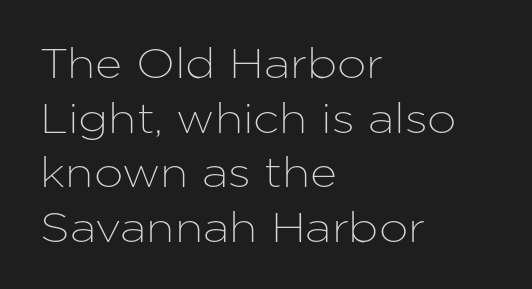
Q: Is the text italic (slanted)? A: No, it is upright.
Q: Is the typeface a serif or a sans-serif typeface? A: Sans-serif.
Q: Is the text underlined? A: No.
Q: How is the paragraph aligned? A: Left-aligned.
Q: Is the spacing between letters normal or unusually wide? A: Normal.
Q: Is the spacing between lines tight, normal or loose? A: Normal.
Q: Width (condensed, normal, or wide)? A: Normal.
Q: Stroke contrast? A: Low.
Q: x-height? A: Medium.
Q: Monospaced? A: No.
